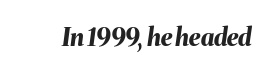
{"italic": "yes", "lean": "right", "slant_degrees": 8, "bold": "yes", "underline": "no", "letter_spacing": "normal", "letter_spacing_em": 0.0, "glyph_px": 24}
